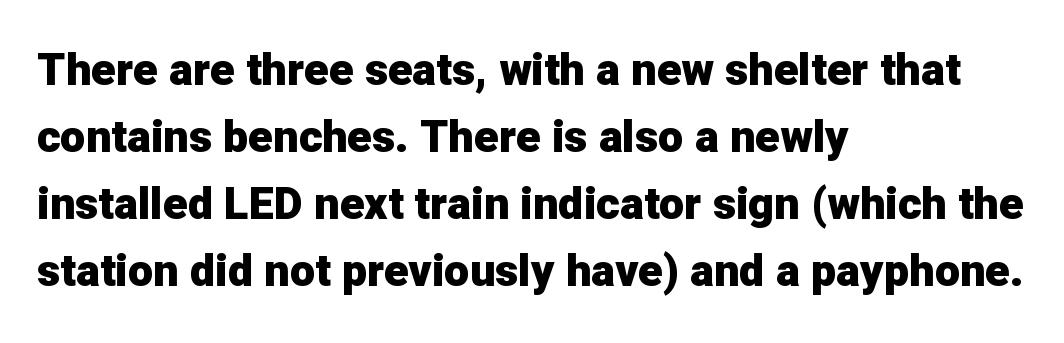
{"serif": "no", "italic": "no", "bold": "yes", "weight": "heavy", "width": "normal", "stroke_contrast": "low", "x_height": "medium", "monospaced": "no", "underline": "no", "align": "left", "line_spacing": "normal", "line_spacing_ratio": 1.49, "letter_spacing": "normal", "letter_spacing_em": 0.0, "glyph_px": 45}
